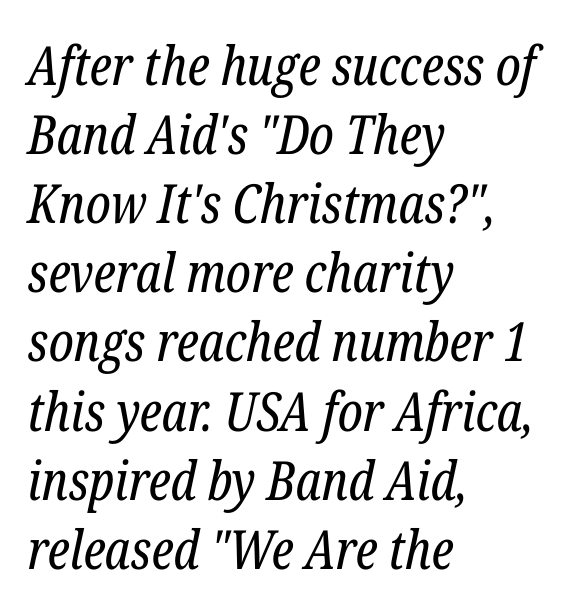
You can tell from the footed stems that serif type was used. Tracking value appears to be zero — textbook default spacing. This rendering features lettering with no underline. Weight class: somewhere from thin through regular. The letters advance in unequal steps, a hallmark of proportional type.
